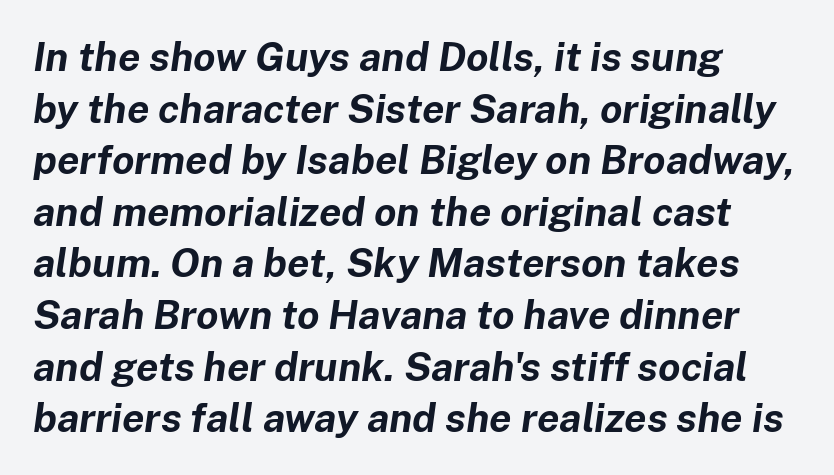
Q: Is the text bold? A: Yes.
Q: Is the text italic (slanted)? A: Yes, it leans right by about 8 degrees.
Q: Is the text underlined? A: No.
Q: How is the paragraph aligned? A: Left-aligned.
Q: Is the spacing between letters normal or unusually wide? A: Normal.
Q: Is the spacing between lines tight, normal or loose? A: Normal.
Q: Width (condensed, normal, or wide)? A: Normal.
Q: Stroke contrast? A: Low.
Q: x-height? A: Medium.
Q: Monospaced? A: No.
